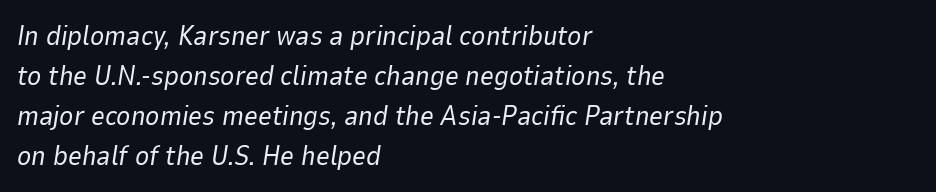
The image shows 27 px text type, italic (leaning right); set left-aligned, normal line spacing (1.48x), normal letter spacing, not underlined.
